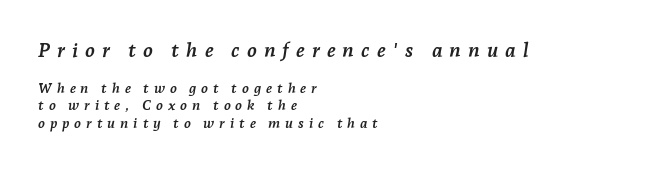
{"italic": "yes", "lean": "right", "slant_degrees": 7, "bold": "yes", "underline": "no", "align": "left", "line_spacing_ratio": 1.24, "letter_spacing": "wide", "letter_spacing_em": 0.35, "larger_block": "first", "size_ratio": 1.43, "glyph_px": 20}
